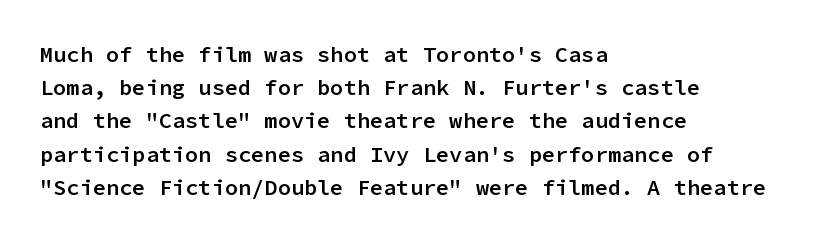
{"italic": "no", "bold": "semi", "underline": "no", "align": "left", "line_spacing": "normal", "line_spacing_ratio": 1.51, "letter_spacing": "normal", "letter_spacing_em": 0.0, "glyph_px": 22}
